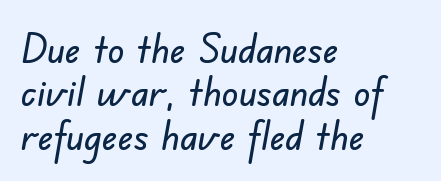
Q: Is the typeface a serif or a sans-serif typeface? A: Sans-serif.
Q: Is the text underlined? A: No.
Q: How is the paragraph aligned? A: Left-aligned.
Q: Is the spacing between letters normal or unusually wide? A: Normal.
Q: Is the spacing between lines tight, normal or loose? A: Tight.
Q: Width (condensed, normal, or wide)? A: Normal.
Q: Stroke contrast? A: Low.
Q: x-height? A: Small.
Q: Monospaced? A: No.
